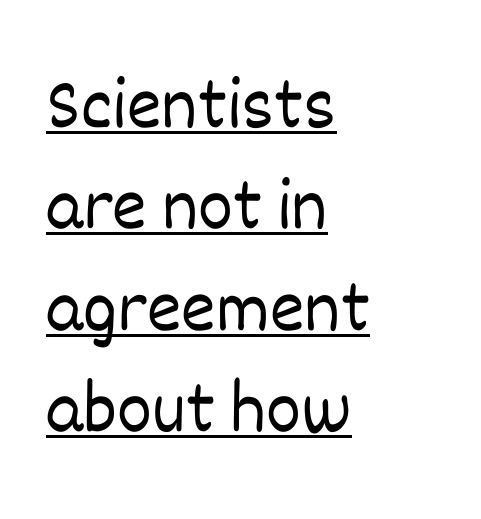
The image shows 74 px light type, upright; set left-aligned, normal line spacing (1.37x), normal letter spacing, underlined; low stroke contrast and a large x-height.
